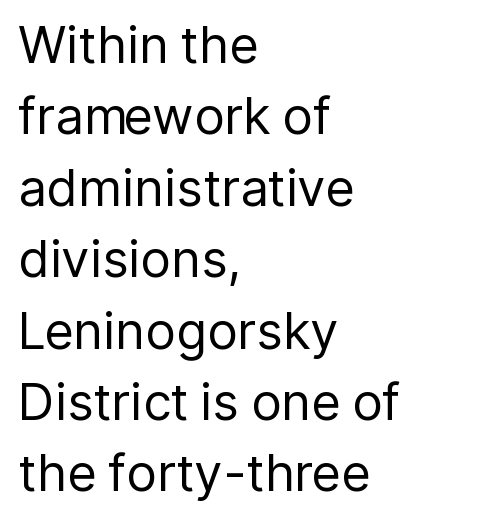
{"serif": "no", "italic": "no", "bold": "no", "weight": "regular", "width": "normal", "stroke_contrast": "low", "x_height": "medium", "monospaced": "no", "underline": "no", "align": "left", "line_spacing": "normal", "line_spacing_ratio": 1.4, "letter_spacing": "normal", "letter_spacing_em": 0.0, "glyph_px": 51}
